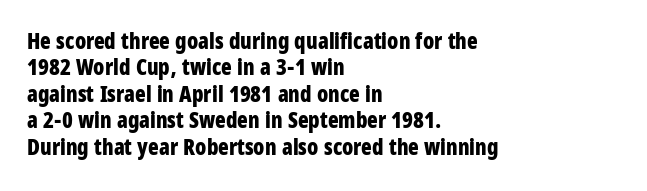
{"italic": "no", "bold": "yes", "underline": "no", "align": "left", "line_spacing_ratio": 1.2, "letter_spacing": "normal", "letter_spacing_em": 0.0, "glyph_px": 22}
